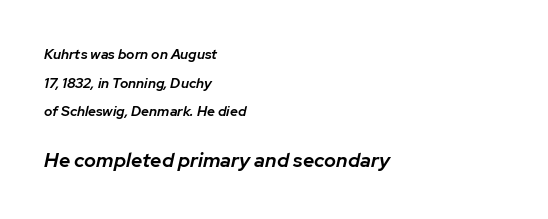
The image shows 20 px text type, italic (leaning right); set left-aligned, loose line spacing (2.05x), normal letter spacing, not underlined; the second (bottom) block is 1.43x larger.
